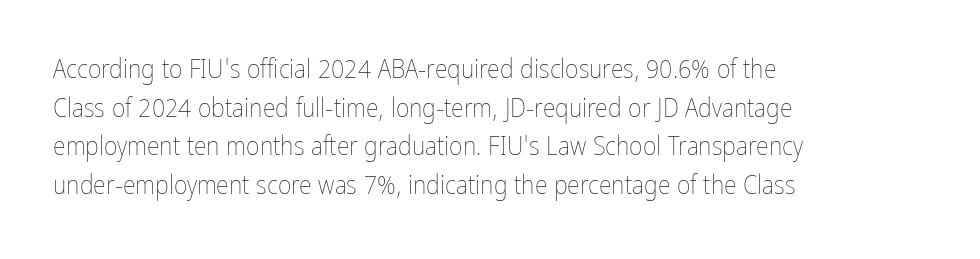
Posture: vertical. The weight tops out at a normal text grade. Words appear dense and cohesive because spacing is normal. If you drew a ruler down the left edge, every line would touch it. Line spacing here is normal. Underline: absent.
